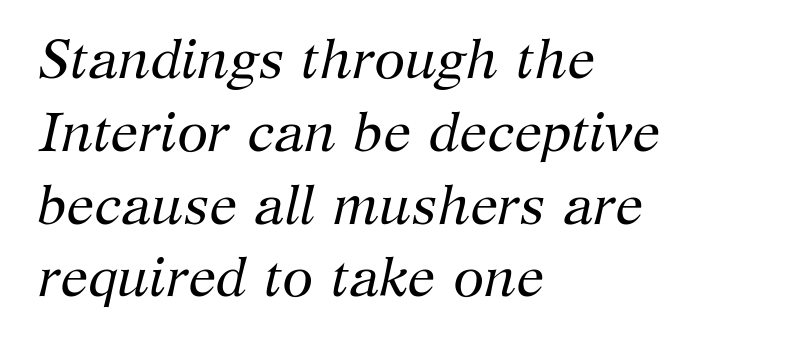
Q: Is the text bold? A: No.
Q: Is the text italic (slanted)? A: Yes, it leans right by about 12 degrees.
Q: Is the typeface a serif or a sans-serif typeface? A: Serif.
Q: Is the text underlined? A: No.
Q: How is the paragraph aligned? A: Left-aligned.
Q: Is the spacing between letters normal or unusually wide? A: Normal.
Q: Is the spacing between lines tight, normal or loose? A: Normal.
Q: Width (condensed, normal, or wide)? A: Normal.
Q: Stroke contrast? A: Medium.
Q: x-height? A: Medium.
Q: Monospaced? A: No.
